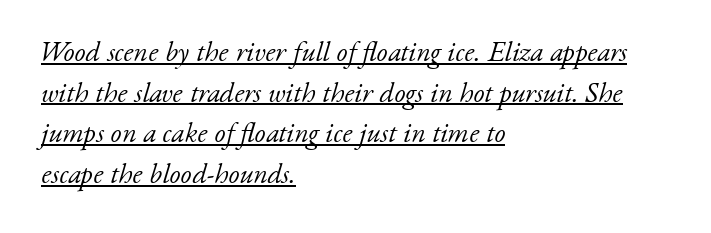
{"serif": "yes", "italic": "yes", "lean": "right", "slant_degrees": 17, "bold": "no", "weight": "light", "width": "normal", "stroke_contrast": "low", "x_height": "small", "monospaced": "no", "underline": "yes", "align": "left", "line_spacing": "normal", "line_spacing_ratio": 1.45, "letter_spacing": "normal", "letter_spacing_em": 0.0, "glyph_px": 28}
